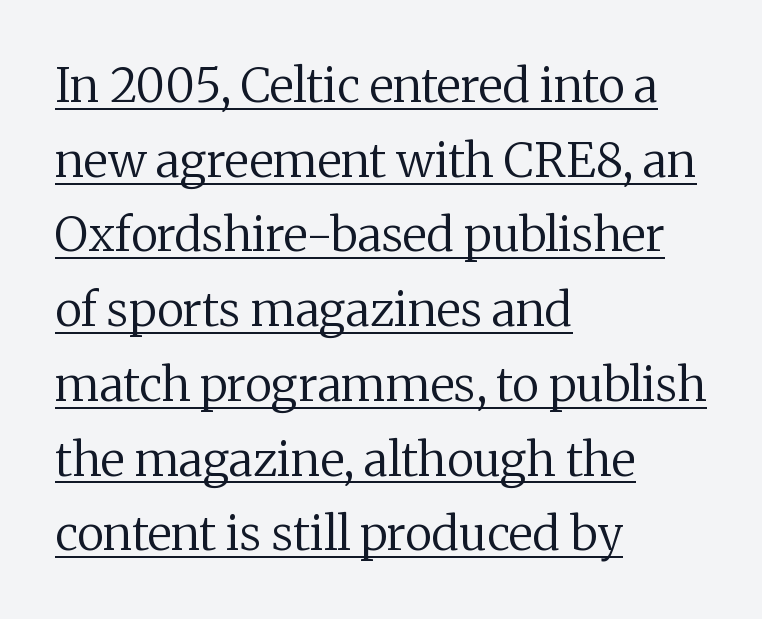
The image shows 47 px regular-weight serif type, upright; set left-aligned, normal line spacing (1.59x), normal letter spacing, underlined; medium stroke contrast and a medium x-height.
